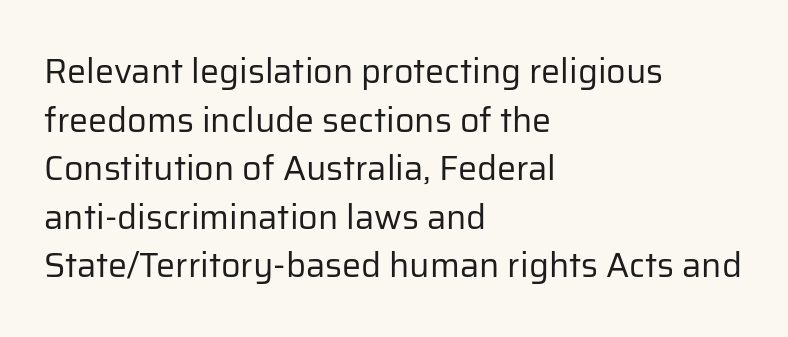
The image shows 34 px regular-weight sans-serif type, upright; set left-aligned, normal line spacing (1.43x), normal letter spacing, not underlined; low stroke contrast and a medium x-height.
